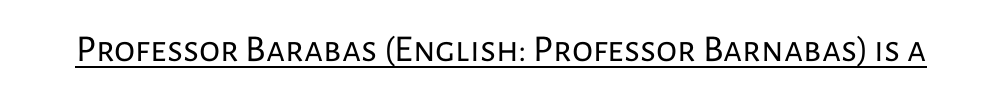
The image shows 38 px regular-weight sans-serif type, upright; set normal letter spacing, underlined; low stroke contrast and a medium x-height.
